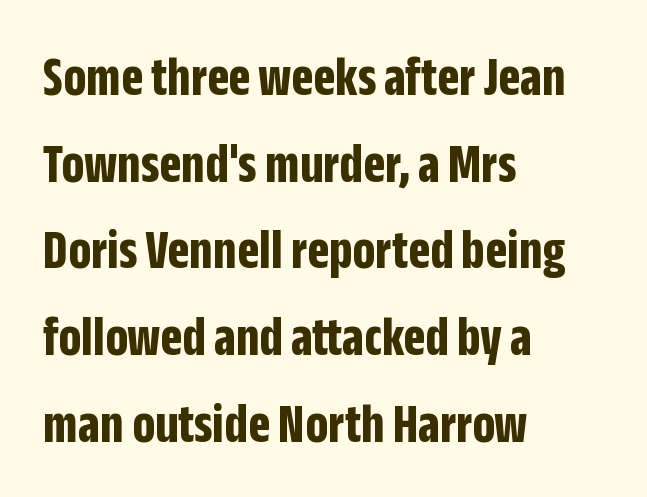
{"serif": "no", "italic": "no", "bold": "yes", "weight": "bold", "width": "condensed", "stroke_contrast": "low", "x_height": "large", "monospaced": "no", "underline": "no", "align": "left", "line_spacing": "normal", "line_spacing_ratio": 1.52, "letter_spacing": "normal", "letter_spacing_em": 0.0, "glyph_px": 57}
